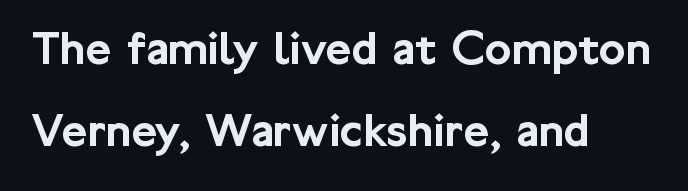
The image shows 50 px sans-serif type, upright; set left-aligned, normal line spacing (1.65x), normal letter spacing, not underlined; low stroke contrast and a medium x-height.
